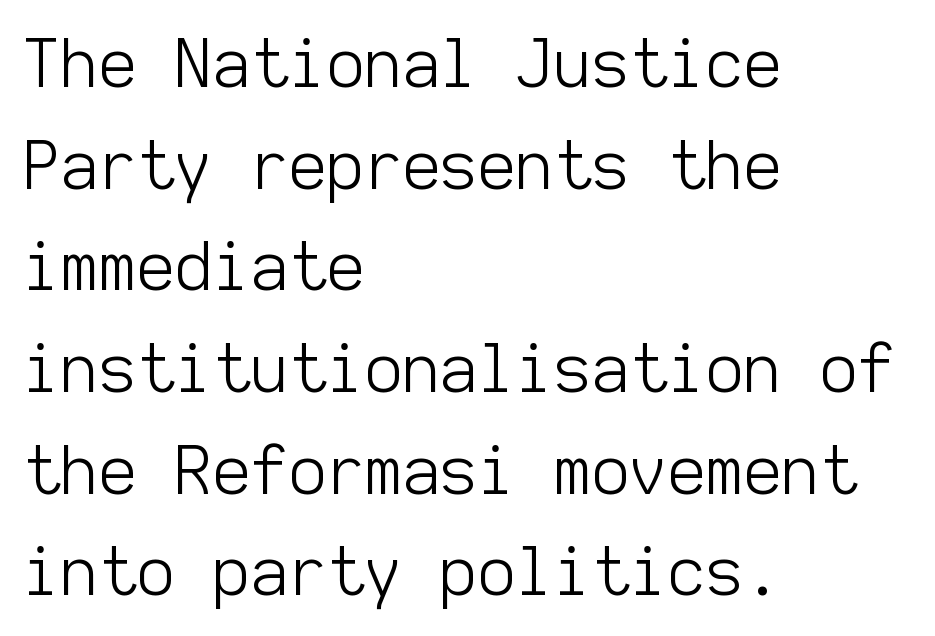
Q: Is the text bold? A: No.
Q: Is the text italic (slanted)? A: No, it is upright.
Q: Is the typeface a serif or a sans-serif typeface? A: Sans-serif.
Q: Is the text underlined? A: No.
Q: How is the paragraph aligned? A: Left-aligned.
Q: Is the spacing between letters normal or unusually wide? A: Normal.
Q: Is the spacing between lines tight, normal or loose? A: Normal.
Q: Width (condensed, normal, or wide)? A: Normal.
Q: Stroke contrast? A: Low.
Q: x-height? A: Medium.
Q: Monospaced? A: Yes.
